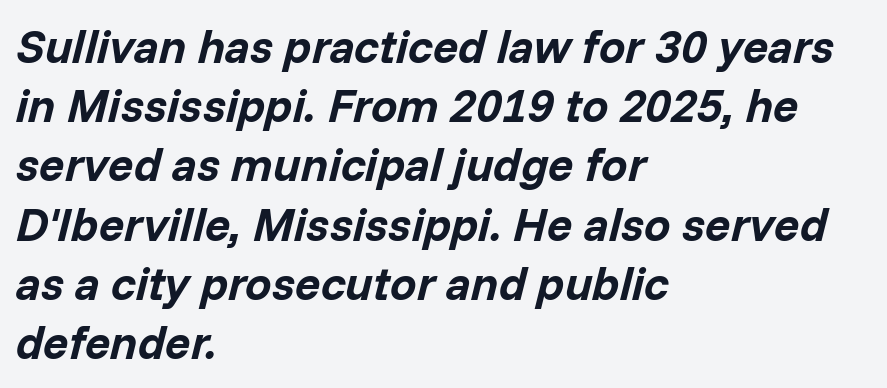
{"italic": "yes", "lean": "right", "slant_degrees": 14, "bold": "yes", "weight": "bold", "width": "normal", "stroke_contrast": "low", "x_height": "medium", "monospaced": "no", "underline": "no", "align": "left", "line_spacing": "normal", "line_spacing_ratio": 1.26, "letter_spacing": "normal", "letter_spacing_em": 0.0, "glyph_px": 47}
